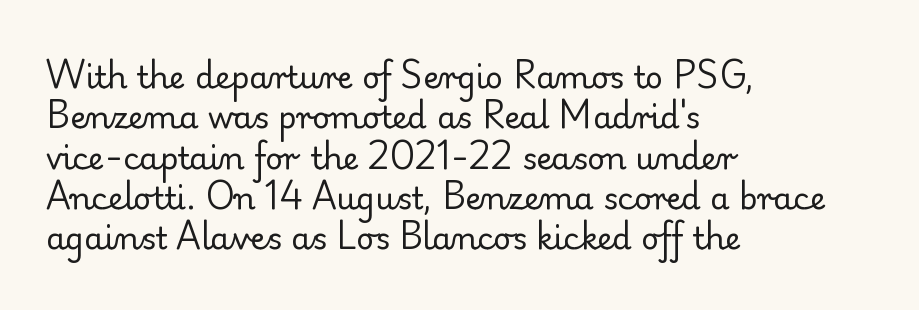
{"serif": "yes", "italic": "no", "bold": "no", "weight": "regular", "width": "normal", "stroke_contrast": "low", "x_height": "small", "monospaced": "no", "underline": "no", "align": "left", "line_spacing": "normal", "line_spacing_ratio": 1.3, "letter_spacing": "normal", "letter_spacing_em": 0.0, "glyph_px": 31}
